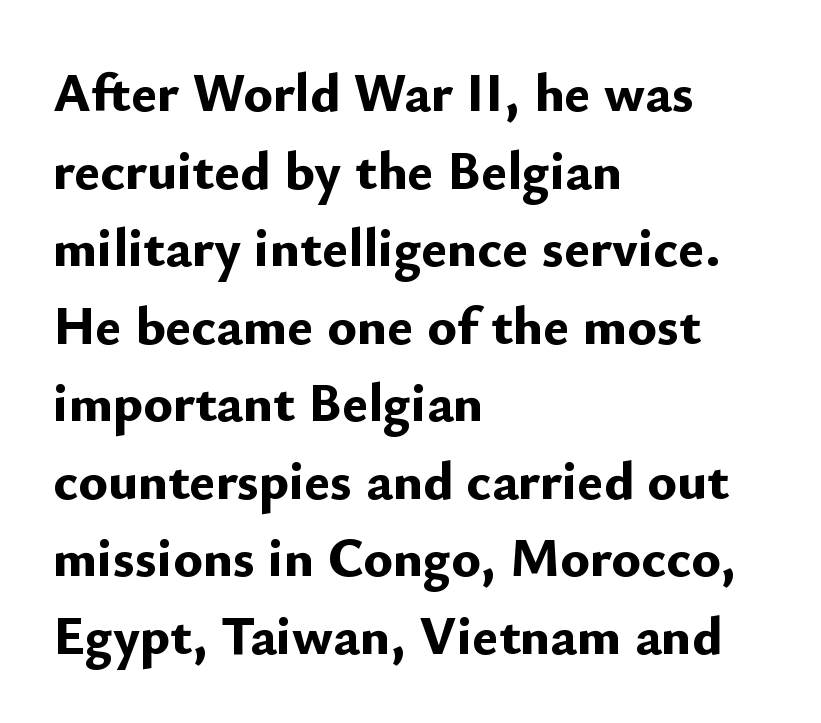
The paragraph shown leans on its left margin. Vertical spacing — default. The typography opts for an upright posture over an oblique one. Honestly, the letter spacing is just normal — you wouldn't notice it.
